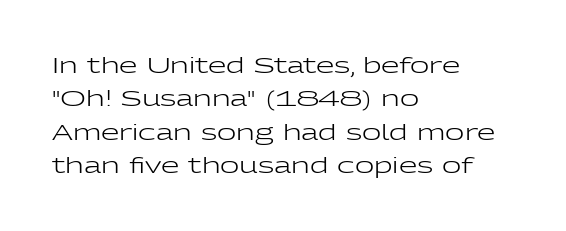
How would I describe the line gaps? Plain and ordinary. Weight: in the light-to-regular range. The type is set solid horizontally, with unmodified tracking. The lines are quadded left.
